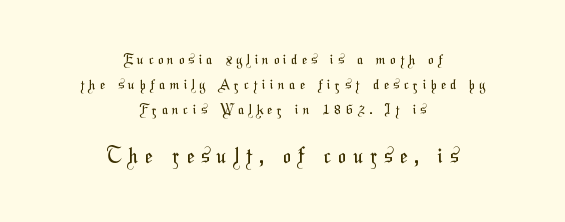
The image shows 21 px text type; set centered, line spacing 1.77x, unusually wide letter spacing (+0.34 em), not underlined; the second (bottom) block is 1.5x larger.
